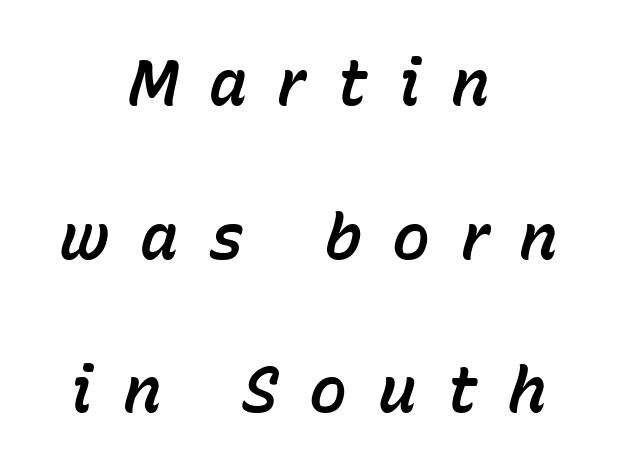
Underlining? Definitely not there. Leading: increased. Letter spacing: wide. Leftover space on each line is divided equally before and after the words. Is the type slanted? Yes — the strokes lean at a clear angle.
